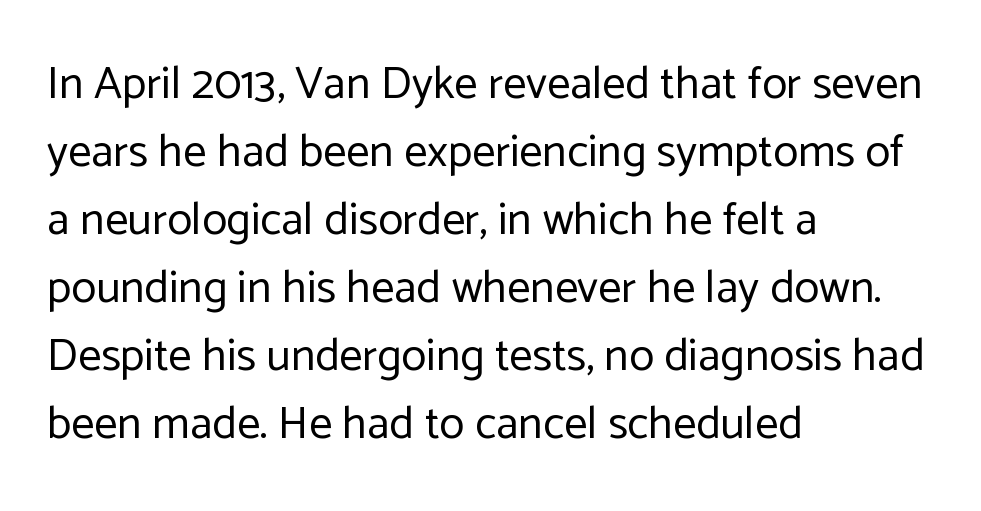
Q: Is the text bold? A: No.
Q: Is the text italic (slanted)? A: No, it is upright.
Q: Is the typeface a serif or a sans-serif typeface? A: Sans-serif.
Q: Is the text underlined? A: No.
Q: How is the paragraph aligned? A: Left-aligned.
Q: Is the spacing between letters normal or unusually wide? A: Normal.
Q: Is the spacing between lines tight, normal or loose? A: Normal.
Q: Width (condensed, normal, or wide)? A: Normal.
Q: Stroke contrast? A: Low.
Q: x-height? A: Medium.
Q: Monospaced? A: No.
